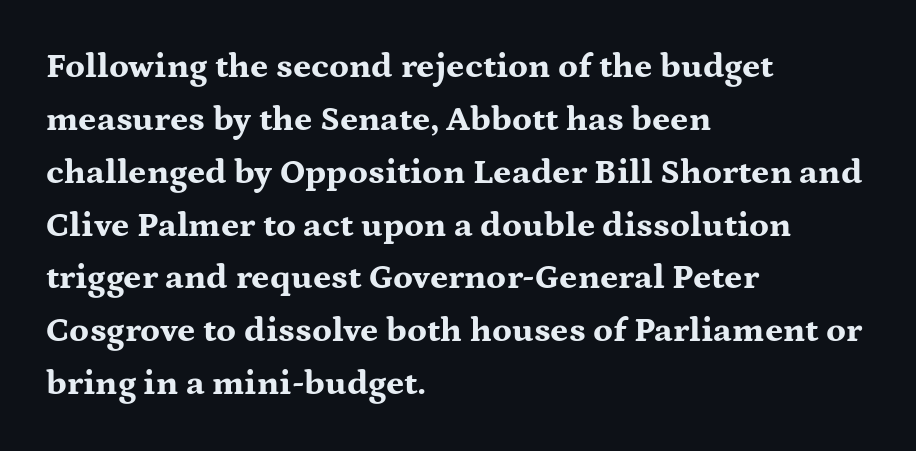
Q: Is the text bold? A: Yes.
Q: Is the text italic (slanted)? A: No, it is upright.
Q: Is the typeface a serif or a sans-serif typeface? A: Serif.
Q: Is the text underlined? A: No.
Q: How is the paragraph aligned? A: Left-aligned.
Q: Is the spacing between letters normal or unusually wide? A: Normal.
Q: Is the spacing between lines tight, normal or loose? A: Normal.
Q: Width (condensed, normal, or wide)? A: Wide.
Q: Stroke contrast? A: Medium.
Q: x-height? A: Medium.
Q: Monospaced? A: No.
